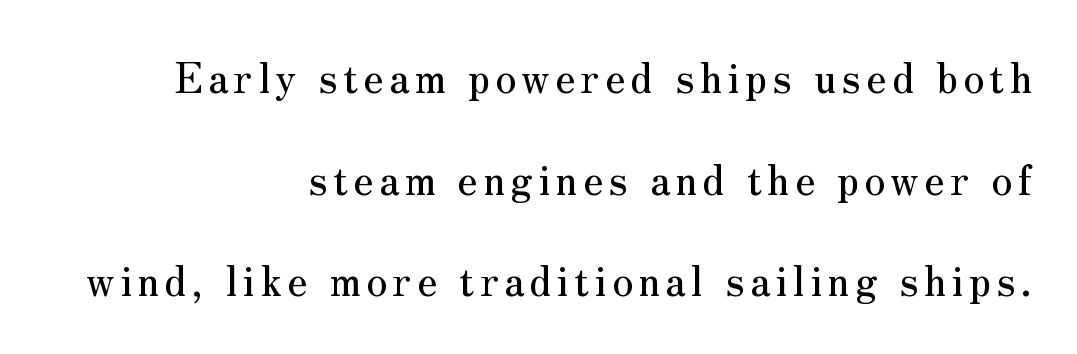
The image shows 41 px serif type, upright; set right-aligned, loose line spacing (2.48x), not underlined; medium stroke contrast and a small x-height.
